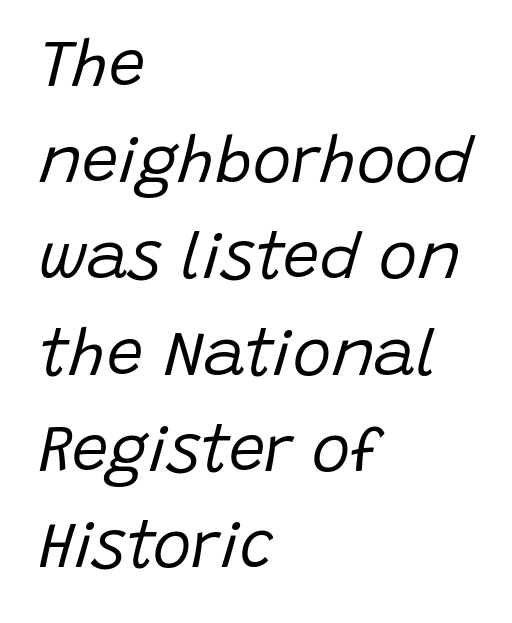
{"italic": "yes", "lean": "right", "slant_degrees": 15, "bold": "no", "weight": "regular", "width": "normal", "stroke_contrast": "low", "x_height": "large", "monospaced": "no", "underline": "no", "align": "left", "line_spacing": "normal", "line_spacing_ratio": 1.48, "letter_spacing": "normal", "letter_spacing_em": 0.0, "glyph_px": 65}
